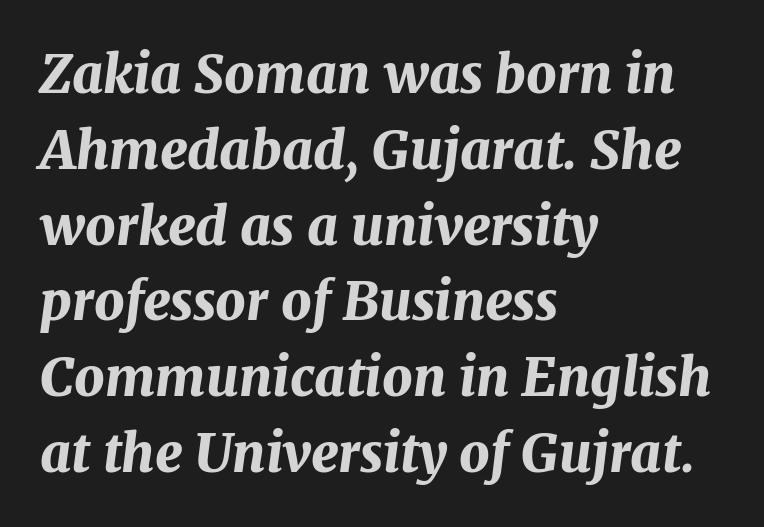
The image shows 53 px bold type, italic (leaning right); set left-aligned, normal line spacing (1.43x), normal letter spacing, not underlined; medium stroke contrast and a medium x-height.
